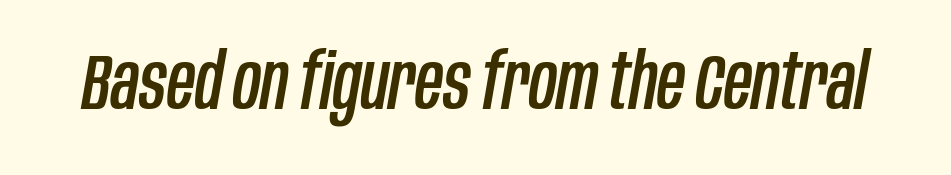
The image shows 77 px condensed type, italic (leaning right); set normal letter spacing, not underlined; low stroke contrast and a large x-height.
